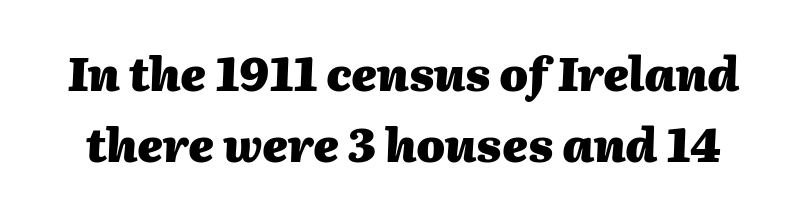
Q: Is the text bold? A: Yes.
Q: Is the text italic (slanted)? A: Yes, it leans right by about 2 degrees.
Q: Is the text underlined? A: No.
Q: Is the spacing between letters normal or unusually wide? A: Normal.
Q: Is the spacing between lines tight, normal or loose? A: Normal.
Q: Width (condensed, normal, or wide)? A: Normal.
Q: Stroke contrast? A: Medium.
Q: x-height? A: Medium.
Q: Monospaced? A: No.
